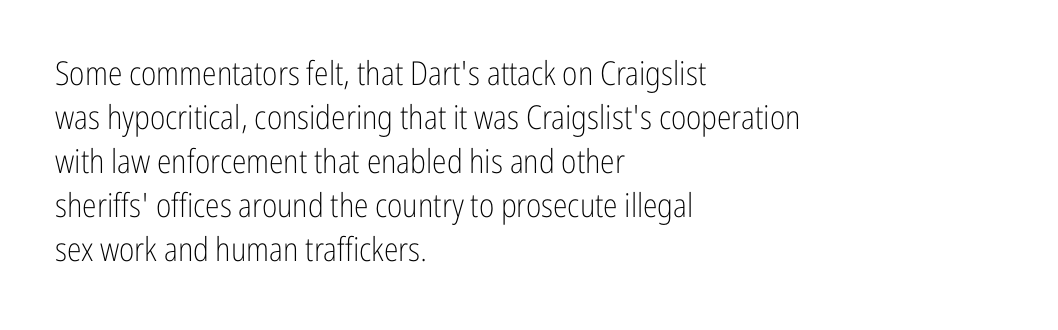
Q: Is the text bold? A: No.
Q: Is the text italic (slanted)? A: No, it is upright.
Q: Is the typeface a serif or a sans-serif typeface? A: Sans-serif.
Q: Is the text underlined? A: No.
Q: How is the paragraph aligned? A: Left-aligned.
Q: Is the spacing between letters normal or unusually wide? A: Normal.
Q: Is the spacing between lines tight, normal or loose? A: Normal.
Q: Width (condensed, normal, or wide)? A: Condensed.
Q: Stroke contrast? A: Low.
Q: x-height? A: Medium.
Q: Monospaced? A: No.
